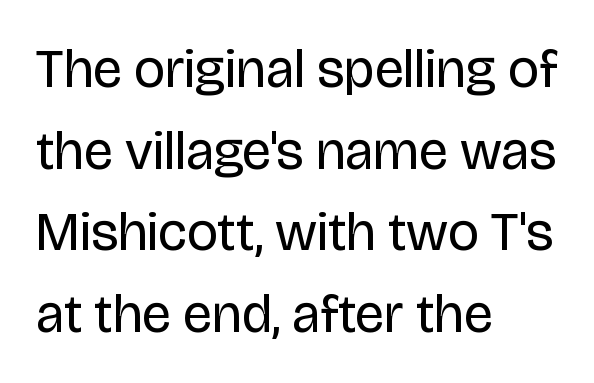
Q: Is the text bold? A: No.
Q: Is the text italic (slanted)? A: No, it is upright.
Q: Is the typeface a serif or a sans-serif typeface? A: Sans-serif.
Q: Is the text underlined? A: No.
Q: How is the paragraph aligned? A: Left-aligned.
Q: Is the spacing between letters normal or unusually wide? A: Normal.
Q: Is the spacing between lines tight, normal or loose? A: Normal.
Q: Width (condensed, normal, or wide)? A: Normal.
Q: Stroke contrast? A: Low.
Q: x-height? A: Large.
Q: Monospaced? A: No.
